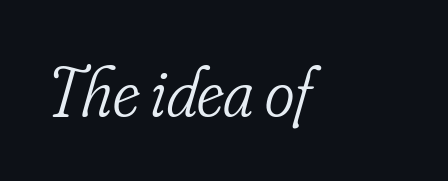
Look at the tracking — it's just the regular setting, nothing added. In CSS terms this would be text-align: left. Beneath every word, the page is bare. Stroke thickness stays within the range of a standard reading face or lighter. Spacing verdict: proportional, widths tailored to each character.
